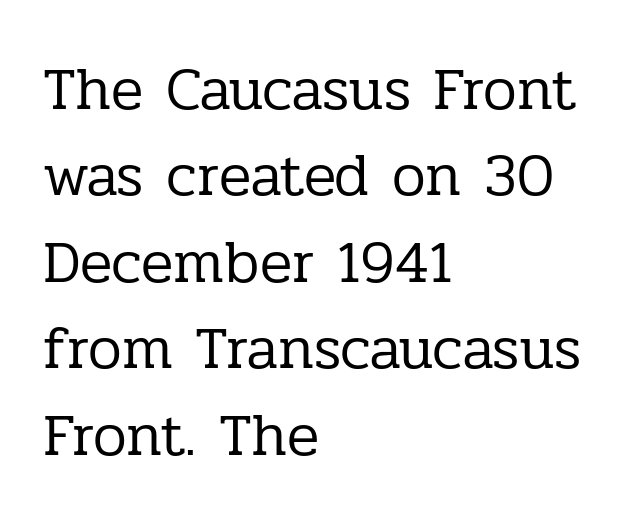
{"serif": "yes", "italic": "no", "bold": "no", "weight": "regular", "width": "normal", "stroke_contrast": "low", "x_height": "medium", "monospaced": "no", "underline": "no", "align": "left", "line_spacing": "normal", "line_spacing_ratio": 1.44, "letter_spacing": "normal", "letter_spacing_em": 0.0, "glyph_px": 60}
